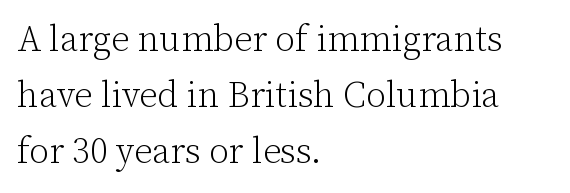
{"serif": "yes", "italic": "no", "bold": "no", "weight": "light", "width": "normal", "stroke_contrast": "low", "x_height": "medium", "monospaced": "no", "underline": "no", "align": "left", "line_spacing": "normal", "line_spacing_ratio": 1.55, "letter_spacing": "normal", "letter_spacing_em": 0.0, "glyph_px": 36}
